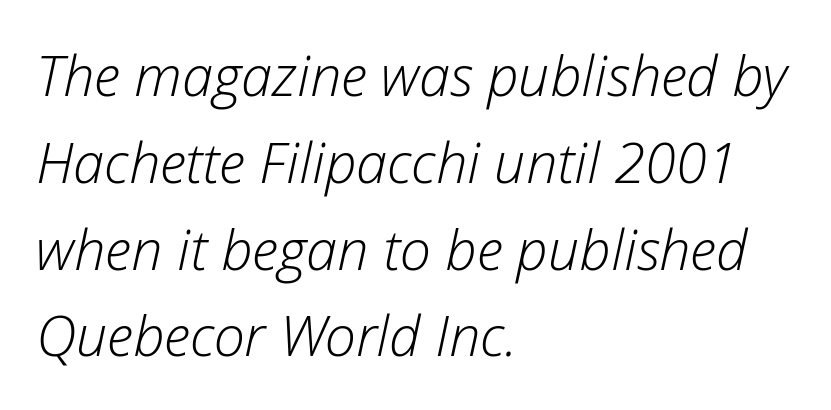
Q: Is the text bold? A: No.
Q: Is the text italic (slanted)? A: Yes, it leans right by about 12 degrees.
Q: Is the text underlined? A: No.
Q: How is the paragraph aligned? A: Left-aligned.
Q: Is the spacing between letters normal or unusually wide? A: Normal.
Q: Is the spacing between lines tight, normal or loose? A: Normal.
Q: Width (condensed, normal, or wide)? A: Normal.
Q: Stroke contrast? A: Low.
Q: x-height? A: Medium.
Q: Monospaced? A: No.
